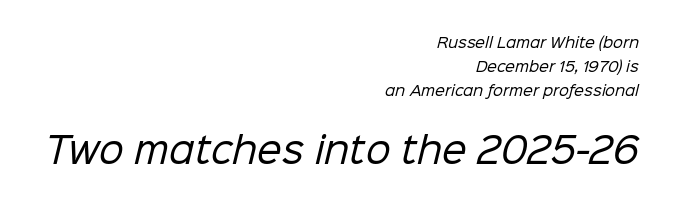
{"serif": "no", "bold": "no", "weight": "regular", "width": "normal", "stroke_contrast": "low", "x_height": "medium", "monospaced": "no", "underline": "no", "align": "right", "line_spacing": "normal", "line_spacing_ratio": 1.7, "letter_spacing": "normal", "letter_spacing_em": 0.0, "larger_block": "second", "size_ratio": 2.5, "glyph_px": 35}
